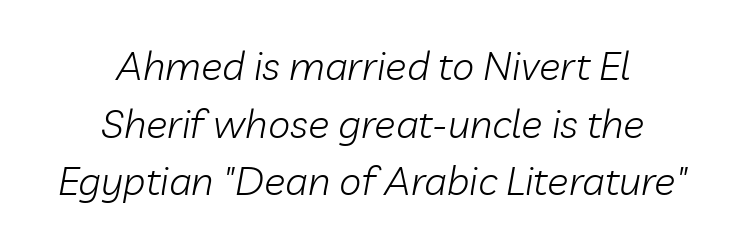
Caption: face not bold, strokes unweighted. Short note: letters normally spaced. Honestly, the row spacing looks completely unremarkable. Quick note: italic.
